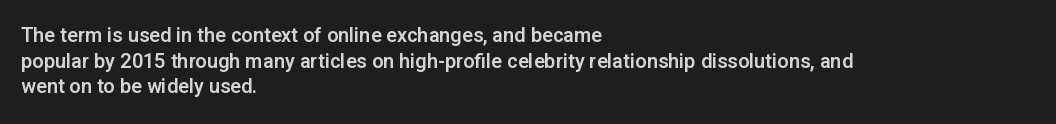
Nobody drew a line under any word here. Italic? Not at all — the glyphs are vertical. The rendering uses a moderate line-height, typical for paragraphs. You could call the tracking neutral — neither tight nor loose. This sample is left-justified, so line endings fall wherever the words run out.
